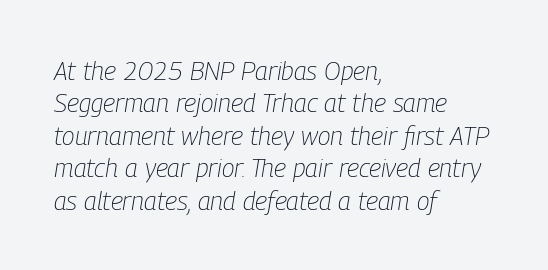
The compositor pushed each line to the left boundary. An italicized treatment has been applied to the whole sample. Is the stroke heavy? The answer is a plain regular-or-lighter. Quick note: underline off. This block has exactly the height ordinary leading produces.
